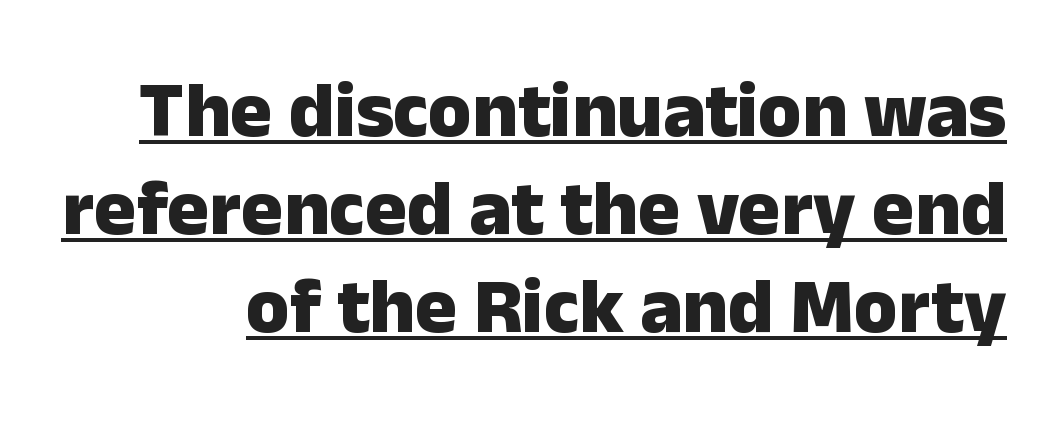
Q: Is the text bold? A: Yes.
Q: Is the text italic (slanted)? A: No, it is upright.
Q: Is the typeface a serif or a sans-serif typeface? A: Sans-serif.
Q: Is the text underlined? A: Yes.
Q: Is the spacing between letters normal or unusually wide? A: Normal.
Q: Width (condensed, normal, or wide)? A: Normal.
Q: Stroke contrast? A: Low.
Q: x-height? A: Medium.
Q: Monospaced? A: No.
